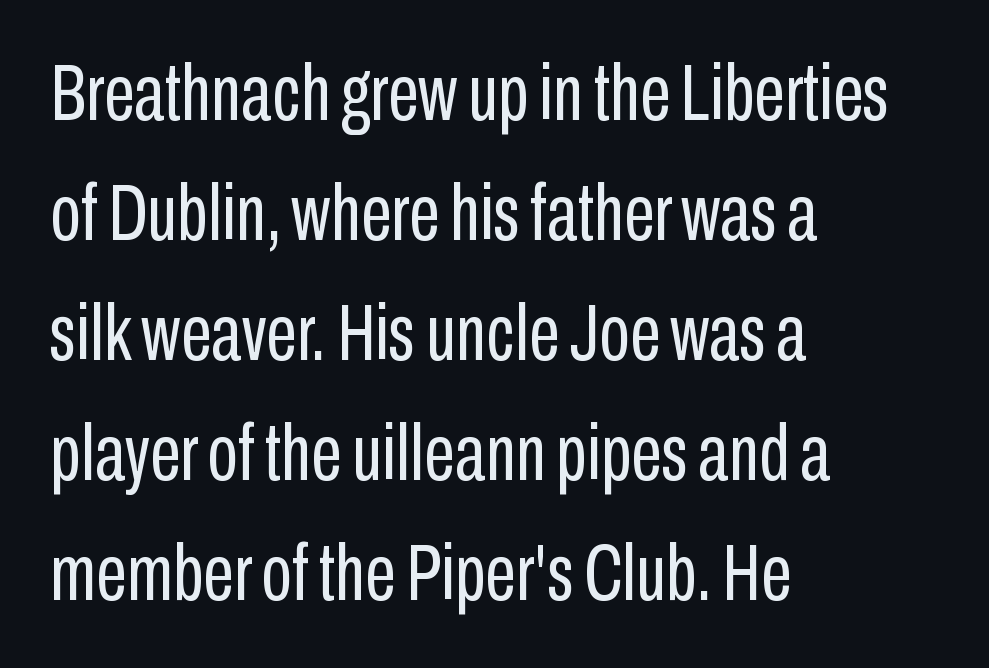
{"serif": "no", "italic": "no", "bold": "no", "weight": "regular", "width": "condensed", "stroke_contrast": "low", "x_height": "medium", "monospaced": "no", "underline": "no", "align": "left", "line_spacing": "normal", "line_spacing_ratio": 1.52, "letter_spacing": "normal", "letter_spacing_em": 0.0, "glyph_px": 79}
